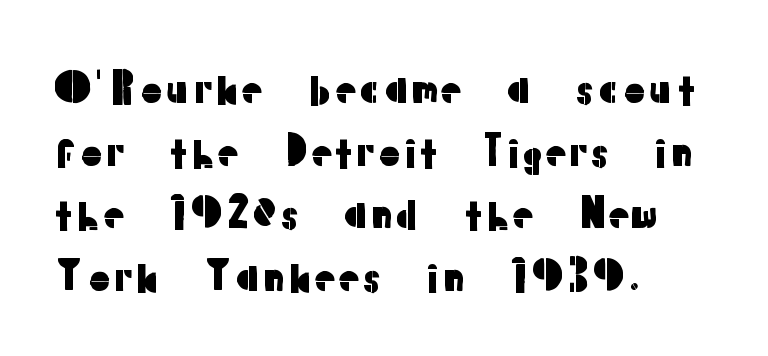
The image shows 42 px sans-serif type, upright; set left-aligned, normal line spacing (1.49x), normal letter spacing, not underlined; low stroke contrast and a medium x-height.
